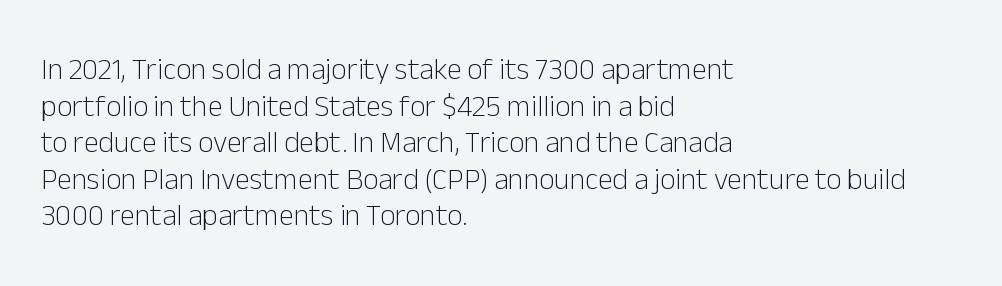
Q: Is the text bold? A: No.
Q: Is the text italic (slanted)? A: No, it is upright.
Q: Is the typeface a serif or a sans-serif typeface? A: Sans-serif.
Q: Is the text underlined? A: No.
Q: How is the paragraph aligned? A: Left-aligned.
Q: Is the spacing between letters normal or unusually wide? A: Normal.
Q: Width (condensed, normal, or wide)? A: Normal.
Q: Stroke contrast? A: Low.
Q: x-height? A: Medium.
Q: Monospaced? A: No.
